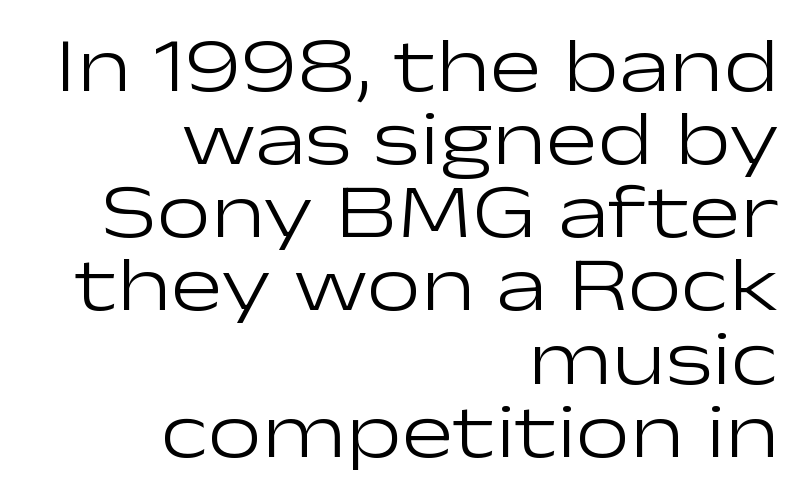
Quick note: not italic, upright. A typesetter would call this proportional, since set widths differ per character. The words here are not underlined. Very little white space separates one row of letters from the next. Notice how the passage keeps a crisp vertical edge on the right only. No letter is thick-stroked: the sample isn't bold.
